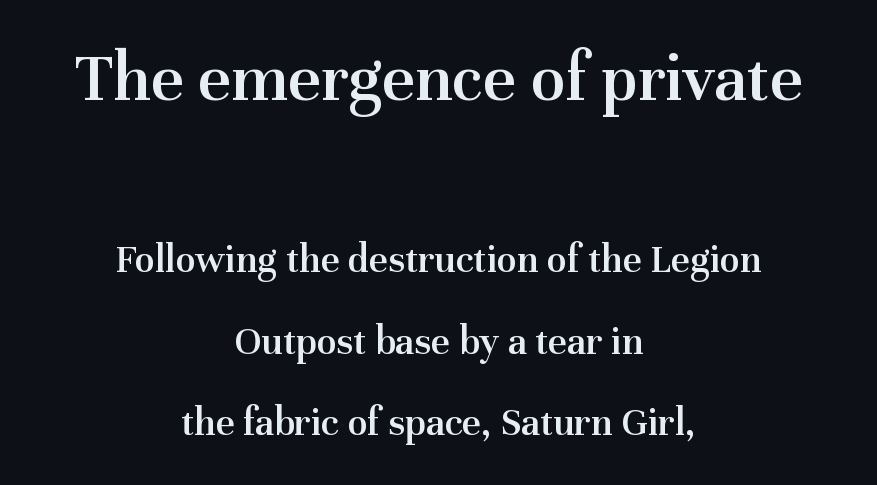
The image shows 71 px semibold serif type, upright; set centered, loose line spacing (1.99x), normal letter spacing, not underlined; the first (top) block is 1.73x larger; medium stroke contrast and a medium x-height.
